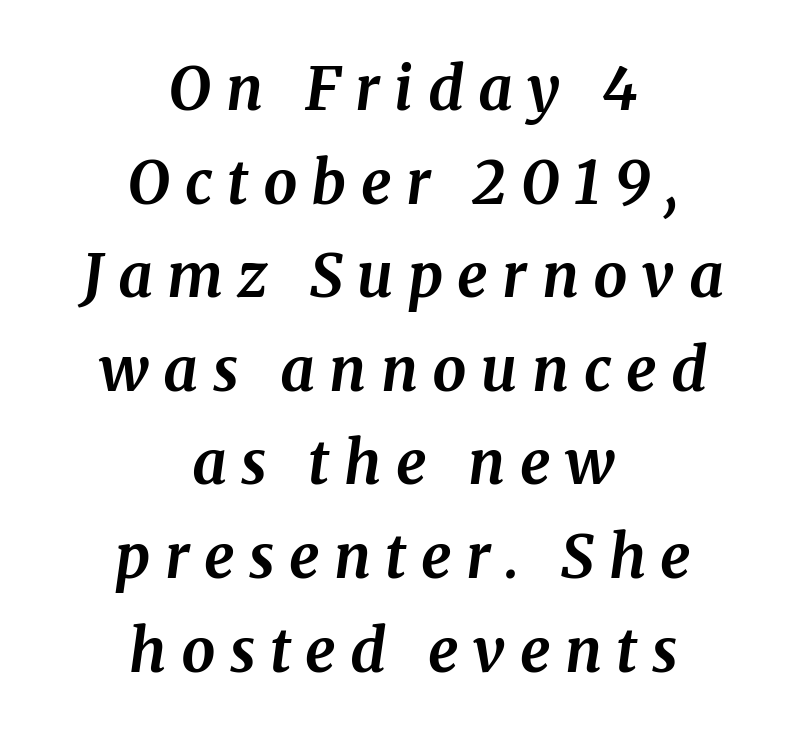
The image shows 60 px bold serif type, italic (leaning right); set centered, normal line spacing (1.56x), unusually wide letter spacing (+0.24 em), not underlined; medium stroke contrast and a medium x-height.
